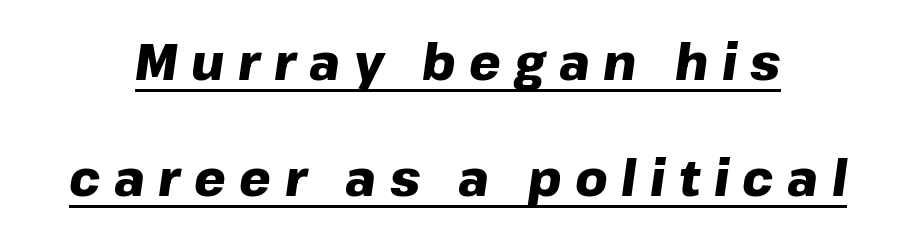
{"italic": "yes", "lean": "right", "slant_degrees": 8, "bold": "yes", "weight": "heavy", "width": "normal", "stroke_contrast": "low", "x_height": "medium", "monospaced": "no", "underline": "yes", "line_spacing": "loose", "line_spacing_ratio": 2.32, "letter_spacing": "wide", "letter_spacing_em": 0.27, "glyph_px": 50}
